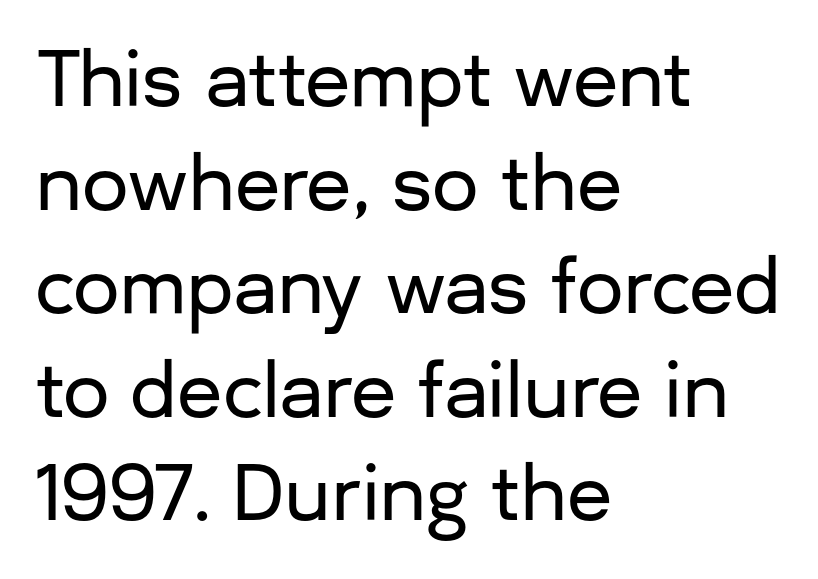
{"serif": "no", "italic": "no", "width": "normal", "stroke_contrast": "low", "x_height": "medium", "monospaced": "no", "underline": "no", "align": "left", "line_spacing": "normal", "line_spacing_ratio": 1.4, "letter_spacing": "normal", "letter_spacing_em": 0.0, "glyph_px": 74}
